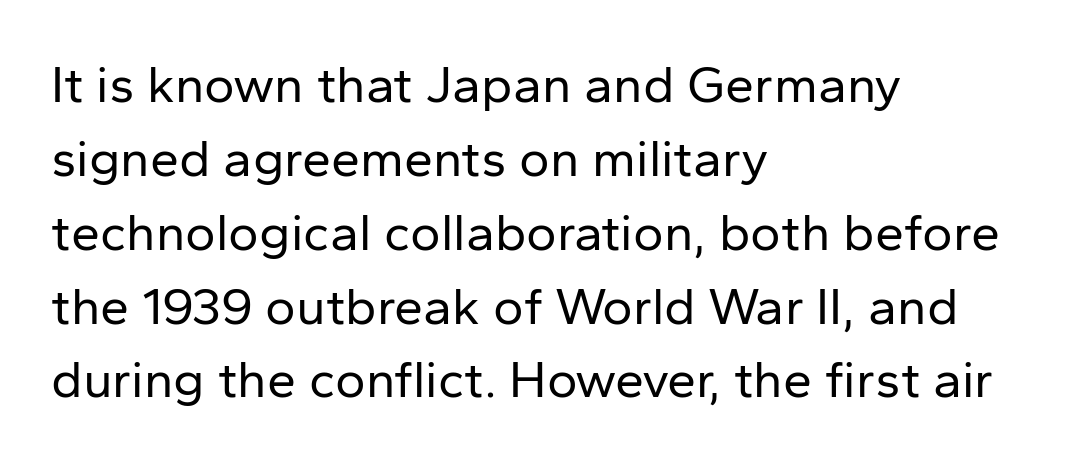
The image shows 52 px regular-weight sans-serif type, upright; set left-aligned, normal line spacing (1.42x), normal letter spacing, not underlined; low stroke contrast and a medium x-height.
